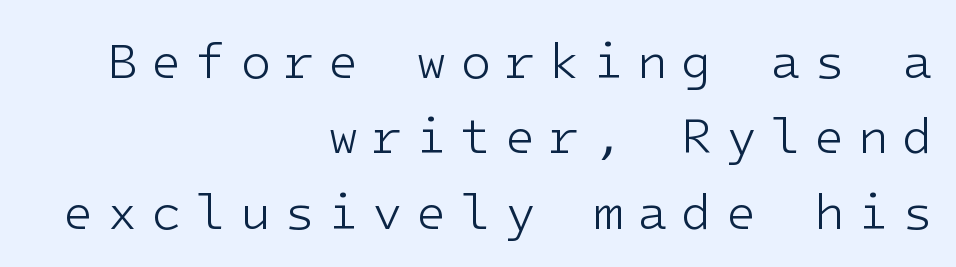
Q: Is the text bold? A: No.
Q: Is the text italic (slanted)? A: No, it is upright.
Q: Is the typeface a serif or a sans-serif typeface? A: Sans-serif.
Q: Is the text underlined? A: No.
Q: How is the paragraph aligned? A: Right-aligned.
Q: Is the spacing between letters normal or unusually wide? A: Unusually wide.
Q: Is the spacing between lines tight, normal or loose? A: Normal.
Q: Width (condensed, normal, or wide)? A: Normal.
Q: Stroke contrast? A: Low.
Q: x-height? A: Medium.
